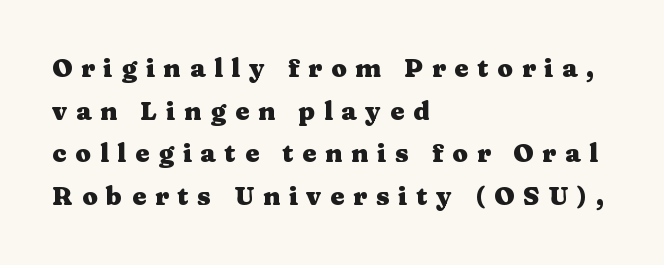
Q: Is the text bold? A: Yes.
Q: Is the text italic (slanted)? A: No, it is upright.
Q: Is the text underlined? A: No.
Q: How is the paragraph aligned? A: Left-aligned.
Q: Is the spacing between letters normal or unusually wide? A: Unusually wide.
